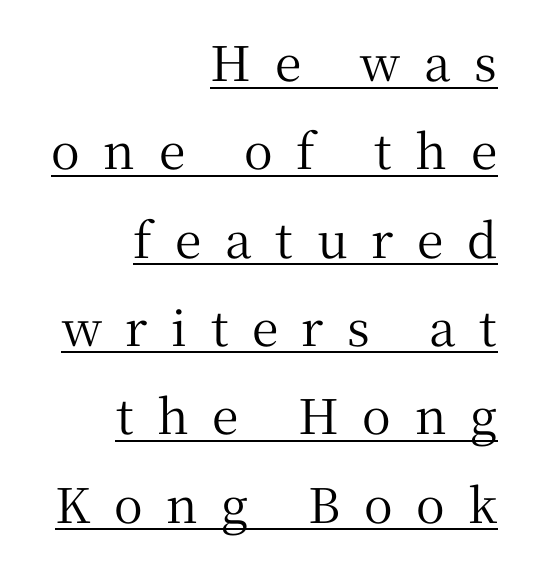
{"serif": "yes", "italic": "no", "width": "normal", "stroke_contrast": "medium", "x_height": "medium", "monospaced": "no", "underline": "yes", "align": "right", "line_spacing_ratio": 1.84, "letter_spacing": "wide", "letter_spacing_em": 0.49, "glyph_px": 48}
